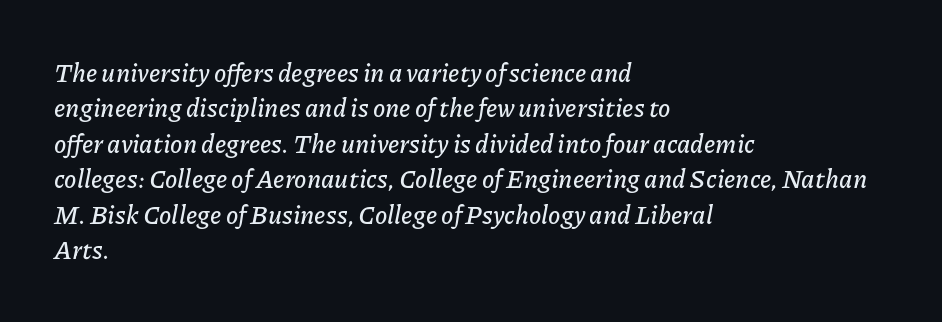
Q: Is the text italic (slanted)? A: Yes, it leans right by about 11 degrees.
Q: Is the text underlined? A: No.
Q: How is the paragraph aligned? A: Left-aligned.
Q: Is the spacing between letters normal or unusually wide? A: Normal.
Q: Is the spacing between lines tight, normal or loose? A: Normal.
